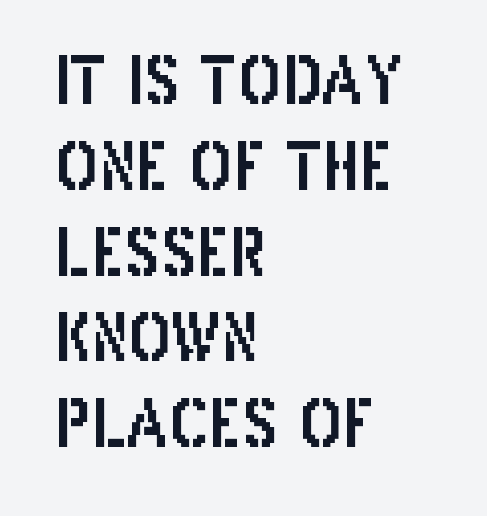
{"serif": "no", "italic": "no", "width": "condensed", "stroke_contrast": "low", "x_height": "large", "monospaced": "no", "underline": "no", "align": "left", "line_spacing": "normal", "line_spacing_ratio": 1.32, "letter_spacing": "normal", "letter_spacing_em": 0.0, "glyph_px": 65}
